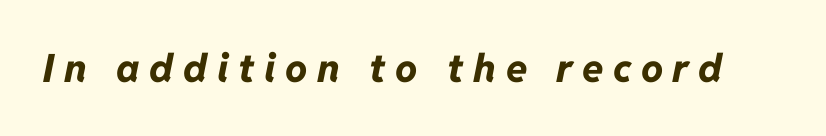
{"italic": "yes", "lean": "right", "slant_degrees": 11, "bold": "yes", "weight": "bold", "width": "normal", "stroke_contrast": "low", "x_height": "medium", "monospaced": "no", "underline": "no", "letter_spacing": "wide", "letter_spacing_em": 0.24, "glyph_px": 39}
